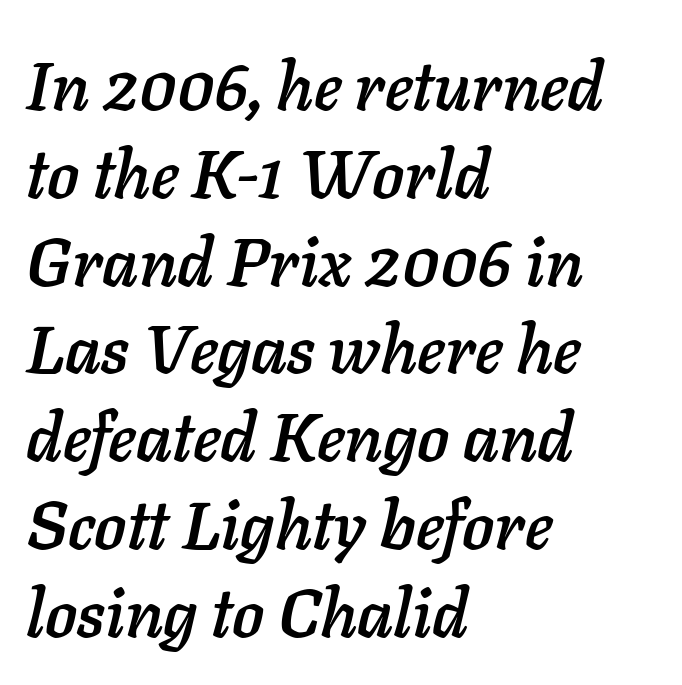
The image shows 67 px text type, italic (leaning right); set left-aligned, normal line spacing (1.31x), normal letter spacing, not underlined; low stroke contrast and a medium x-height.
